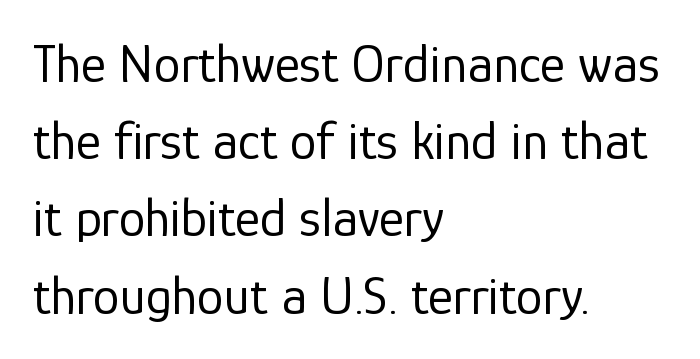
The image shows 54 px regular-weight sans-serif type, upright; set left-aligned, normal line spacing (1.43x), normal letter spacing, not underlined; low stroke contrast and a medium x-height.
